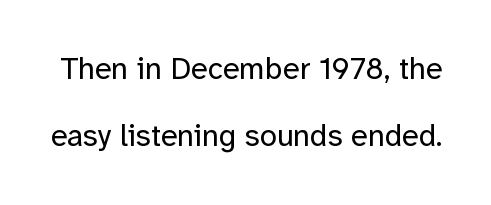
Unlike italic type, these characters show no tilt at all. The specimen omits any rule beneath the text block's lines. Think of a printed novel: that variable character pitch is what you see here. No extra ink here — the face is not bold. Examine the stroke ends and you'll find no serifs.
